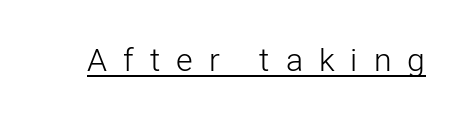
{"serif": "no", "italic": "no", "bold": "no", "weight": "light", "width": "normal", "stroke_contrast": "low", "x_height": "medium", "monospaced": "no", "underline": "yes", "letter_spacing": "wide", "letter_spacing_em": 0.5, "glyph_px": 32}
